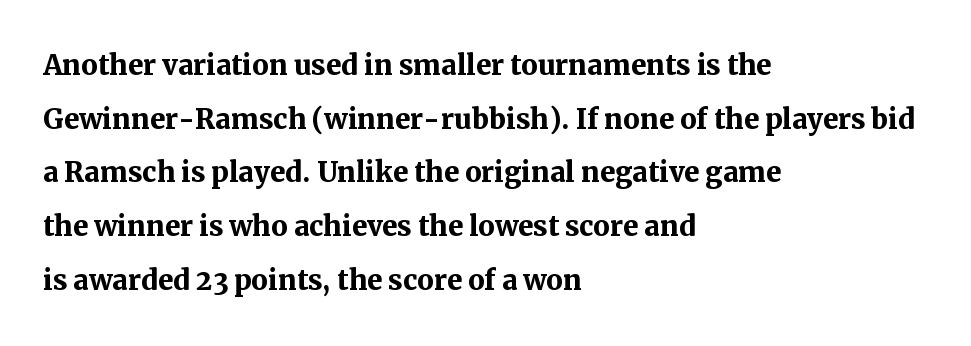
{"serif": "yes", "italic": "no", "bold": "yes", "weight": "semibold", "width": "normal", "stroke_contrast": "medium", "x_height": "medium", "monospaced": "no", "underline": "no", "align": "left", "line_spacing": "normal", "line_spacing_ratio": 1.45, "letter_spacing": "normal", "letter_spacing_em": 0.0, "glyph_px": 37}
